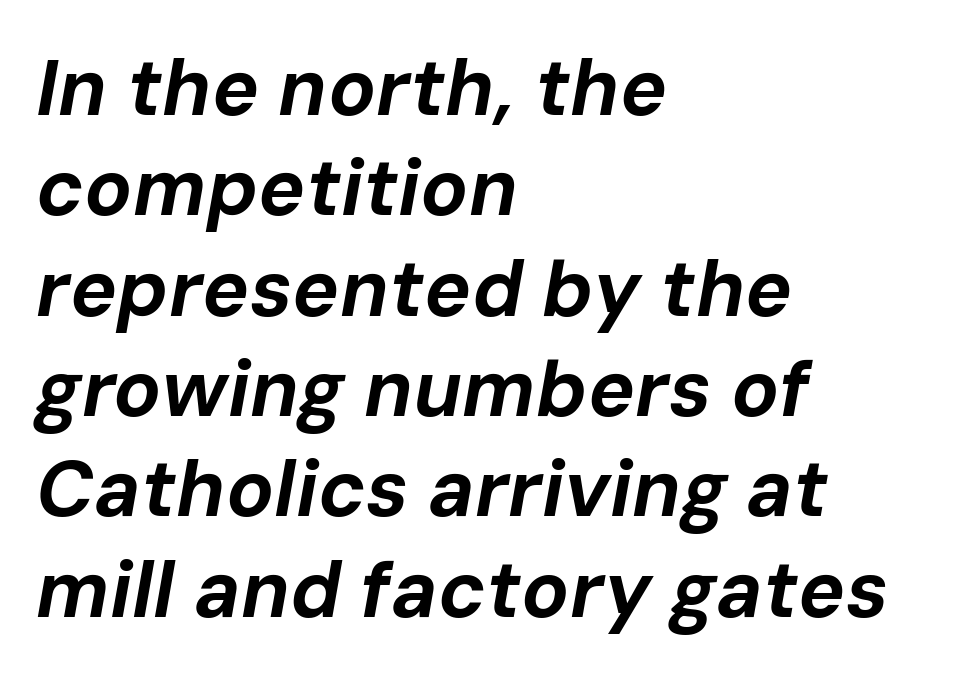
The image shows 79 px bold type, italic (leaning right); set left-aligned, normal line spacing (1.27x), normal letter spacing, not underlined; low stroke contrast and a medium x-height.
